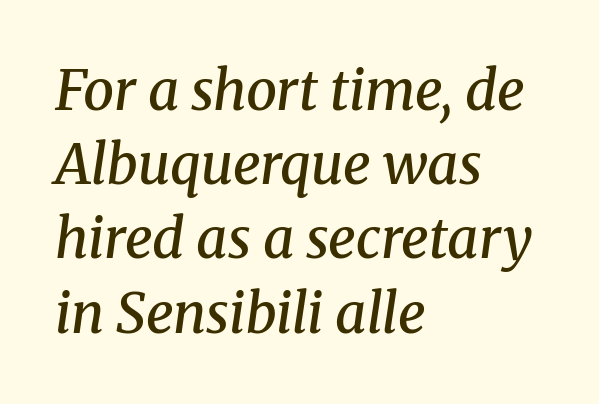
{"serif": "yes", "italic": "yes", "lean": "right", "slant_degrees": 8, "bold": "semi", "weight": "semibold", "width": "normal", "stroke_contrast": "medium", "x_height": "medium", "monospaced": "no", "underline": "no", "align": "left", "line_spacing": "normal", "line_spacing_ratio": 1.35, "letter_spacing": "normal", "letter_spacing_em": 0.0, "glyph_px": 55}
